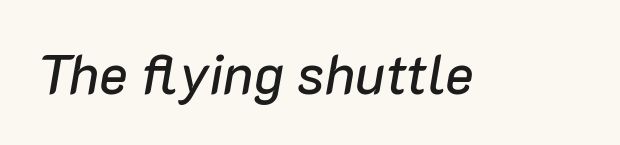
These lines were composed using italics. This rendering features lettering with no underline. Is this a fixed-width face? No — the glyphs have proportional, varying widths. Tracking here is standard; glyphs follow each other at the usual distance.
